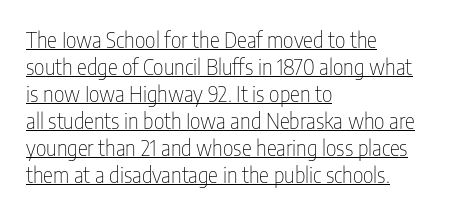
Teacher's note: observe the even left margin — that is flush-left alignment. Notice how the stems are strictly vertical — no italics here. In designer terms, the underline attribute is active on this setting. A typesetter would call this leading conventional body-copy spacing.
